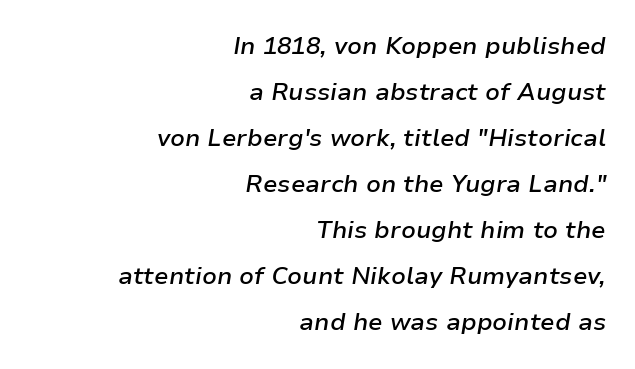
Q: Is the text bold? A: Semi-bold.
Q: Is the text italic (slanted)? A: Yes, it leans right by about 9 degrees.
Q: Is the text underlined? A: No.
Q: How is the paragraph aligned? A: Right-aligned.
Q: Is the spacing between letters normal or unusually wide? A: Normal.
Q: Is the spacing between lines tight, normal or loose? A: Loose.
